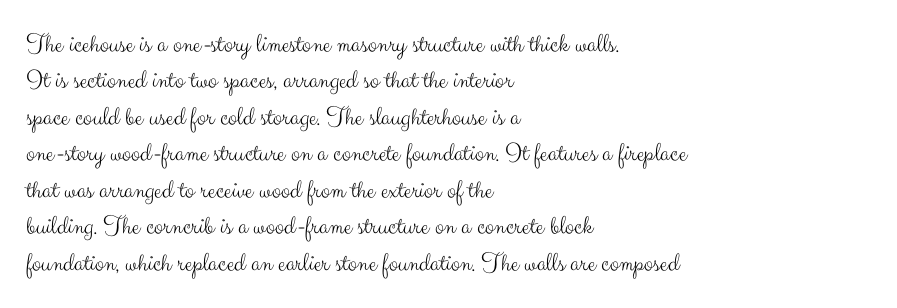
{"bold": "no", "underline": "no", "align": "left", "line_spacing": "normal", "line_spacing_ratio": 1.35, "letter_spacing": "normal", "letter_spacing_em": 0.0, "glyph_px": 27}
